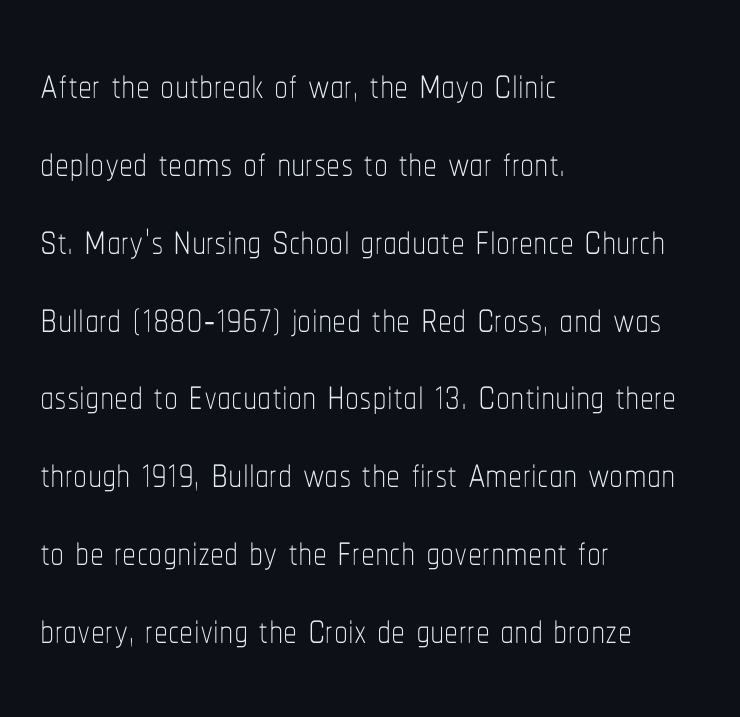
Do the characters align in a grid? No, the font is proportional. No extra tracking has been applied to these lines. The space directly below the letters is spotless. Short and long lines alike share a common starting point at left. The passage shown stacks its lines at a standard gap. This sample uses an upright cut, with every glyph sitting square on the baseline.
